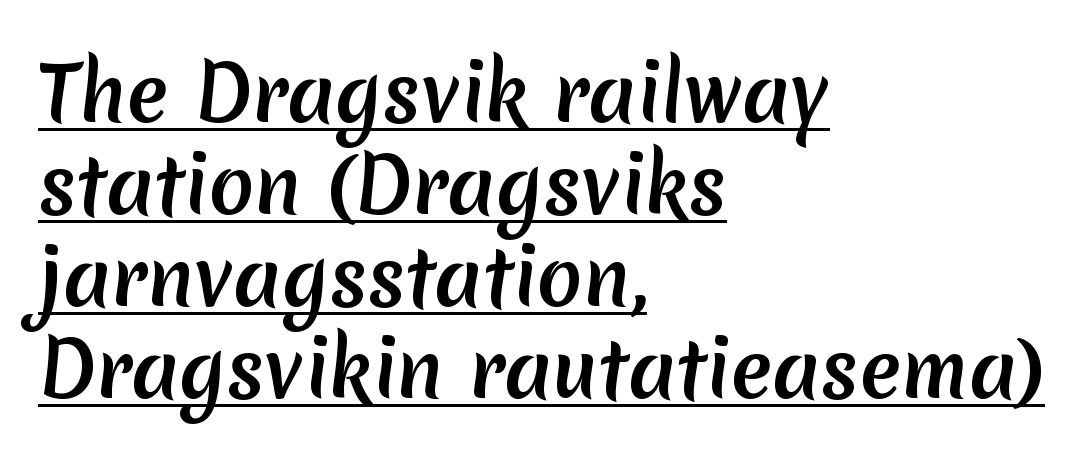
{"serif": "no", "width": "normal", "stroke_contrast": "medium", "x_height": "medium", "monospaced": "no", "underline": "yes", "align": "left", "line_spacing_ratio": 1.21, "letter_spacing": "normal", "letter_spacing_em": 0.0, "glyph_px": 76}
